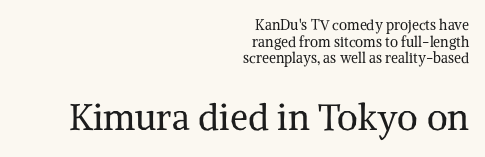
The image shows 36 px regular-weight serif type, upright; set right-aligned, line spacing 1.18x, normal letter spacing, not underlined; the second (bottom) block is 2.57x larger; medium stroke contrast and a medium x-height.
